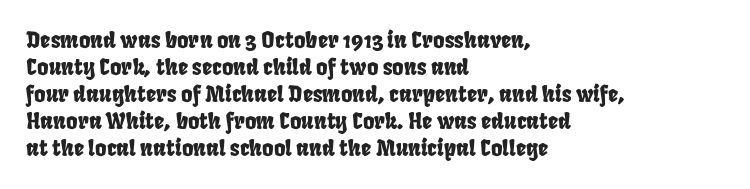
Quick note: underline off. There is no visible air inserted between adjacent glyphs. Where is the straight margin? On the left.
